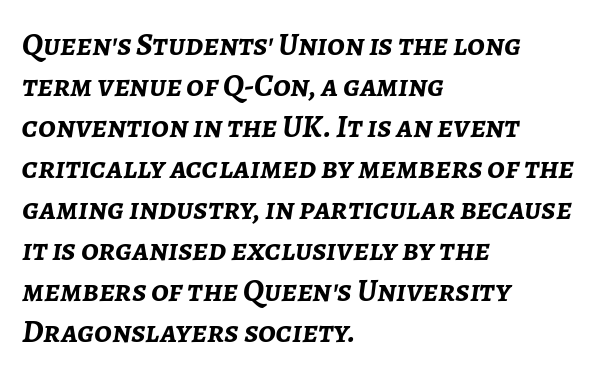
The image shows 32 px semibold type, italic (leaning right); set left-aligned, normal line spacing (1.28x), normal letter spacing, not underlined; low stroke contrast and a medium x-height.
